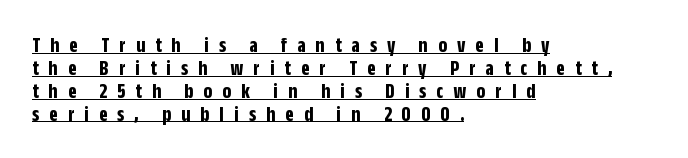
{"italic": "no", "bold": "yes", "underline": "yes", "align": "left", "line_spacing": "tight", "line_spacing_ratio": 1.04, "letter_spacing": "wide", "letter_spacing_em": 0.46, "glyph_px": 22}
